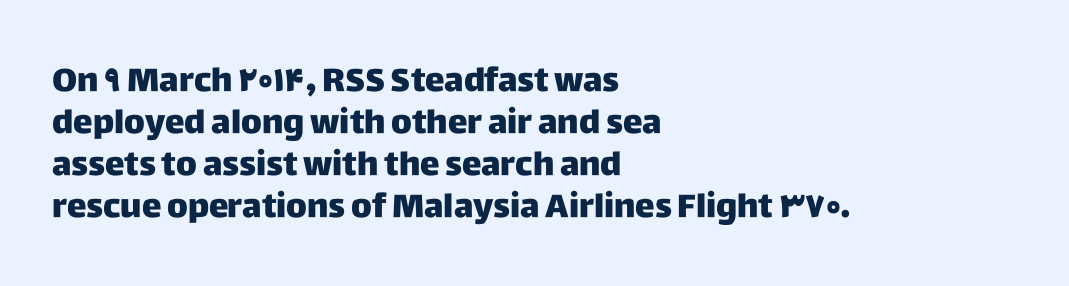
The image shows 33 px sans-serif type, upright; set left-aligned, normal line spacing (1.27x), normal letter spacing, not underlined; low stroke contrast and a large x-height.
